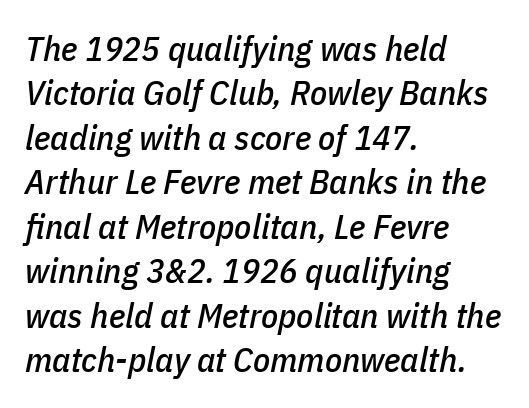
Italic: yes, the glyphs are oblique. The line-height multiplier appears to be the usual default. This sample has the flowing, uneven cadence of proportional lettering. Short note: letters normally spaced. These lines are set flush left with a ragged right edge. Descenders are the only things crossing below the line.
